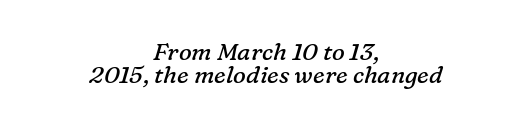
Would a proofreader flag this as italicized? Yes. These lines stack symmetrically, like a column narrowing and widening about its center. Check under the words: just untouched page. Quick note: interline space is minimal. The type is set solid horizontally, with unmodified tracking.
